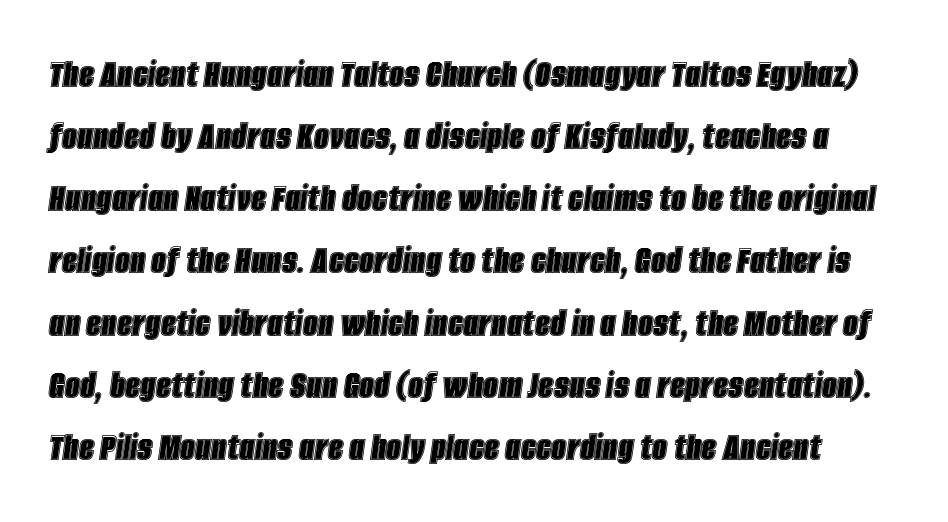
{"italic": "yes", "lean": "right", "slant_degrees": 8, "width": "condensed", "x_height": "large", "monospaced": "no", "underline": "no", "line_spacing": "normal", "line_spacing_ratio": 1.48, "letter_spacing": "normal", "letter_spacing_em": 0.0, "glyph_px": 42}
